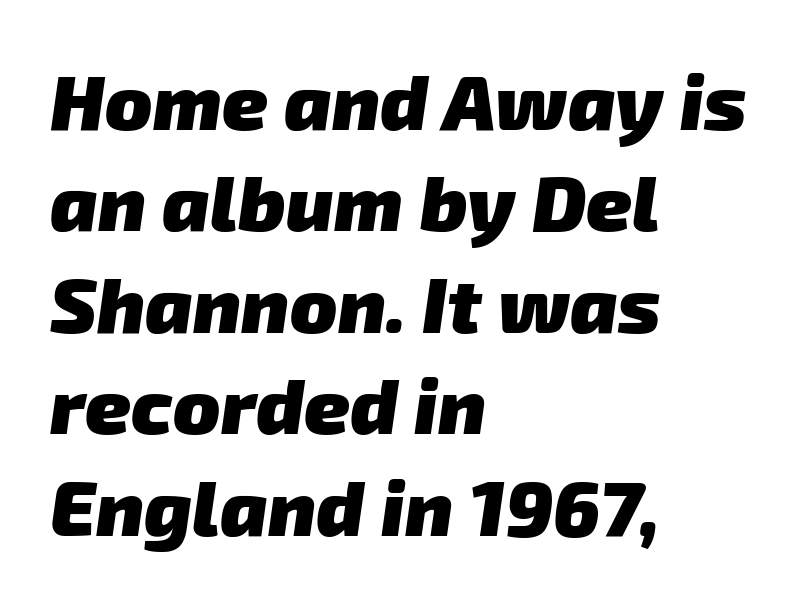
{"serif": "no", "bold": "yes", "weight": "heavy", "width": "normal", "stroke_contrast": "low", "x_height": "medium", "monospaced": "no", "underline": "no", "align": "left", "line_spacing": "normal", "line_spacing_ratio": 1.3, "letter_spacing": "normal", "letter_spacing_em": 0.0, "glyph_px": 78}
